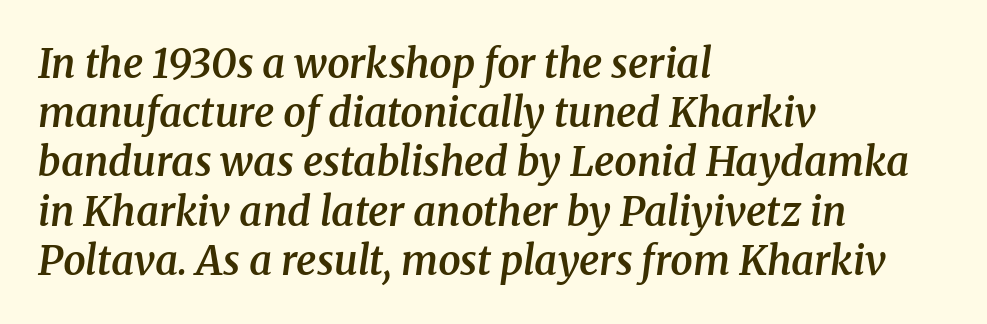
Q: Is the text bold? A: Semi-bold.
Q: Is the text italic (slanted)? A: Yes, it leans right by about 8 degrees.
Q: Is the typeface a serif or a sans-serif typeface? A: Serif.
Q: Is the text underlined? A: No.
Q: How is the paragraph aligned? A: Left-aligned.
Q: Is the spacing between letters normal or unusually wide? A: Normal.
Q: Width (condensed, normal, or wide)? A: Normal.
Q: Stroke contrast? A: Medium.
Q: x-height? A: Medium.
Q: Monospaced? A: No.
